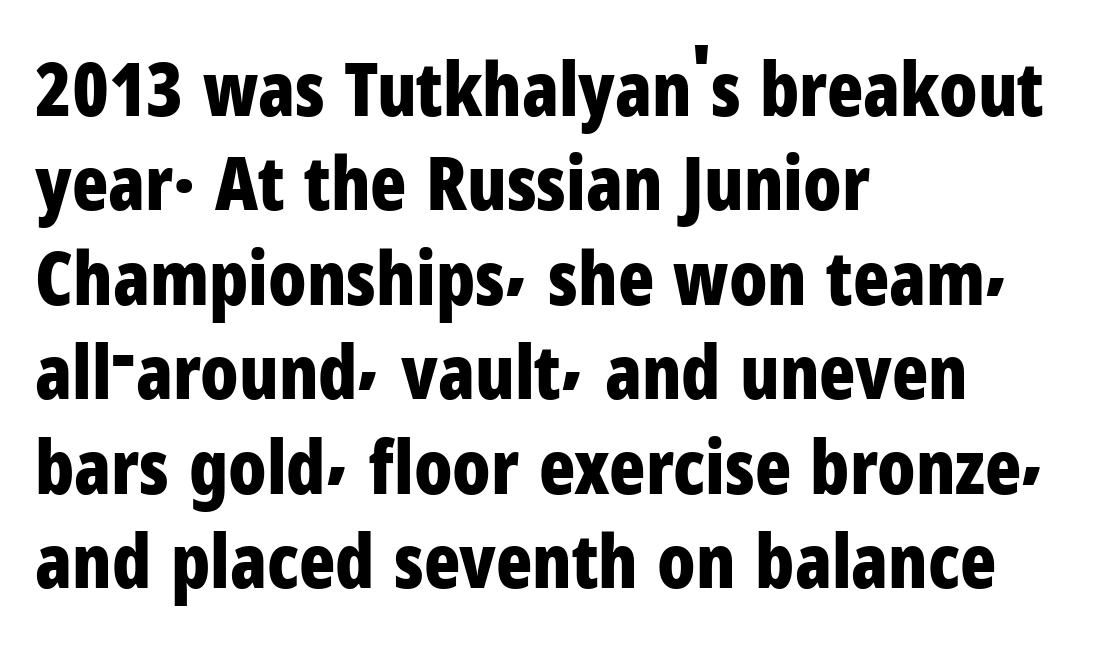
{"serif": "no", "italic": "no", "bold": "yes", "weight": "bold", "width": "condensed", "stroke_contrast": "low", "x_height": "medium", "monospaced": "no", "underline": "no", "align": "left", "line_spacing": "normal", "line_spacing_ratio": 1.26, "letter_spacing": "normal", "letter_spacing_em": 0.0, "glyph_px": 75}
